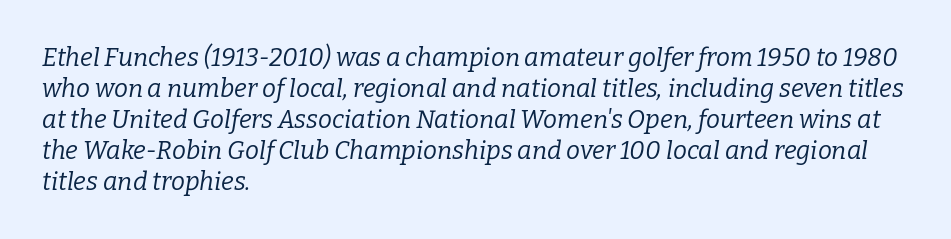
The image shows 25 px text type, italic (leaning right); set left-aligned, line spacing 1.24x, normal letter spacing, not underlined.
